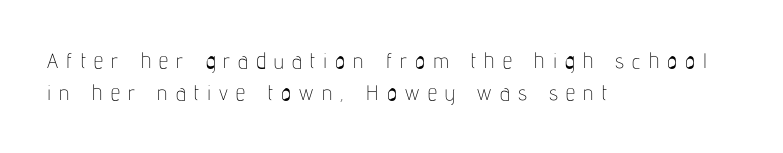
{"italic": "no", "bold": "no", "underline": "no", "align": "left", "line_spacing": "normal", "line_spacing_ratio": 1.53, "letter_spacing": "wide", "letter_spacing_em": 0.39, "glyph_px": 21}
